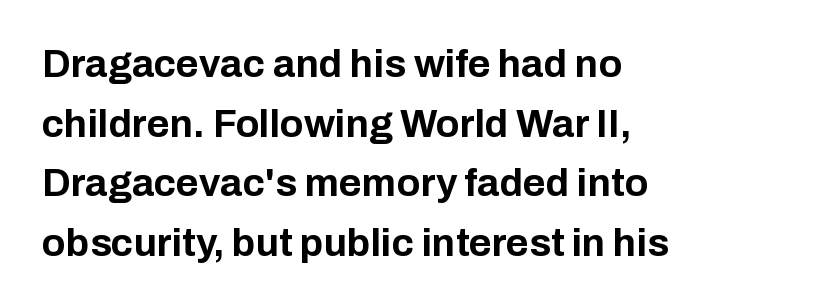
The image shows 39 px bold sans-serif type, upright; set left-aligned, normal line spacing (1.53x), normal letter spacing, not underlined; low stroke contrast and a medium x-height.
